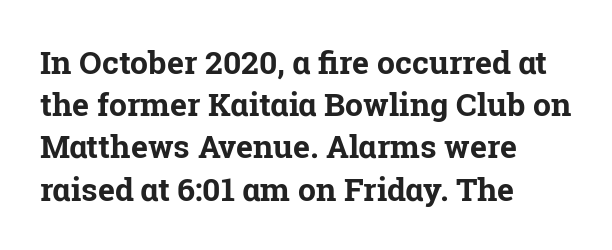
Typographically, this falls in the serif category. These lines sit exactly where default settings would place them. The letters advance in unequal steps, a hallmark of proportional type. Rule under the text: the space is simply empty. Alignment: flush left. Pretty heavy lettering here — definitely bold.
